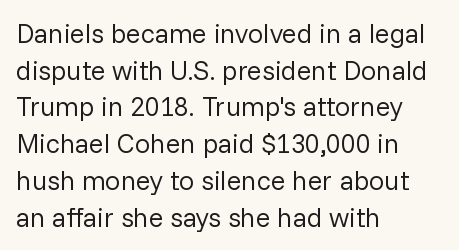
The image shows 27 px text type, upright; set left-aligned, normal line spacing (1.36x), normal letter spacing, not underlined.
